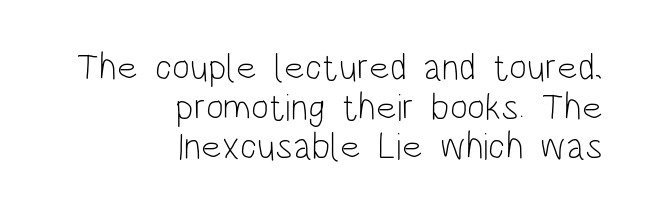
Here the glyphs are tracked normally, forming tight word shapes. Regarding serifs, this sample does without them. You could barely slide anything between these rows. Each line ends at the same right margin while the left side varies.
